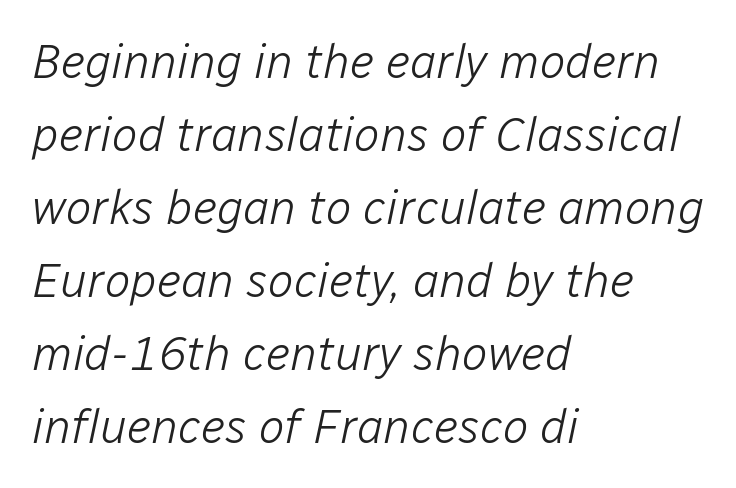
{"italic": "yes", "lean": "right", "slant_degrees": 12, "bold": "no", "weight": "light", "width": "normal", "stroke_contrast": "low", "x_height": "medium", "monospaced": "no", "underline": "no", "align": "left", "line_spacing": "normal", "line_spacing_ratio": 1.52, "letter_spacing": "normal", "letter_spacing_em": 0.0, "glyph_px": 48}
